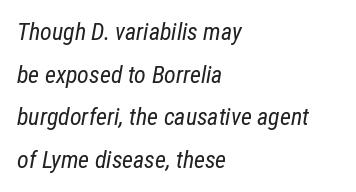
One-word summary of the alignment: left. Decoration check: the copy has no underline. In terms of posture, this sample is oblique. The strokes carry an ordinary text weight at most. Look at the tracking — it's just the regular setting, nothing added.
